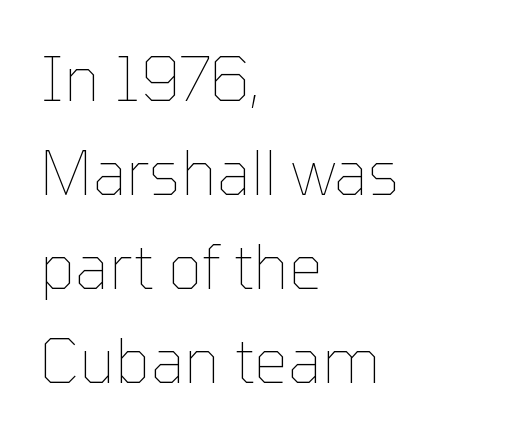
Q: Is the text bold? A: No.
Q: Is the text italic (slanted)? A: No, it is upright.
Q: Is the text underlined? A: No.
Q: How is the paragraph aligned? A: Left-aligned.
Q: Is the spacing between letters normal or unusually wide? A: Normal.
Q: Is the spacing between lines tight, normal or loose? A: Normal.
Q: Width (condensed, normal, or wide)? A: Normal.
Q: Stroke contrast? A: Low.
Q: x-height? A: Medium.
Q: Monospaced? A: No.
